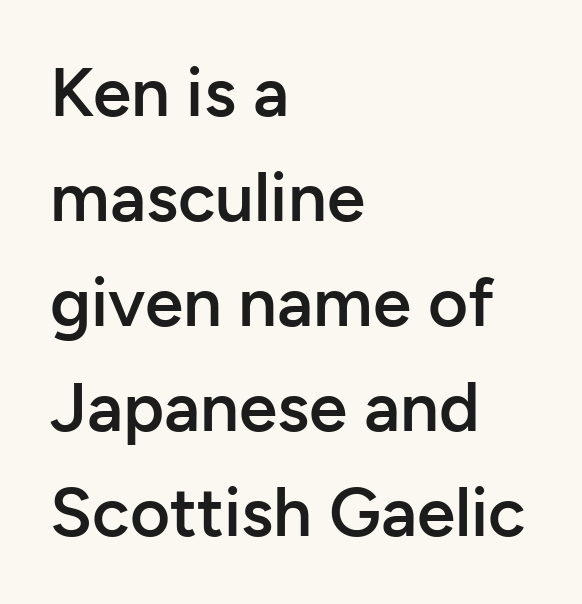
Check the space under the baseline: it is left empty. The line-height multiplier appears to be the usual default. Glyph-to-glyph distance matches everyday printed text. The font is running at a semibold setting, under full bold. No italicization has been applied; the sample stays upright.
